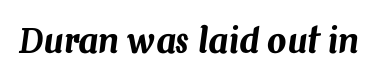
Q: Is the text italic (slanted)? A: Yes, it leans right by about 7 degrees.
Q: Is the text underlined? A: No.
Q: Is the spacing between letters normal or unusually wide? A: Normal.
Q: Width (condensed, normal, or wide)? A: Normal.
Q: Stroke contrast? A: Medium.
Q: x-height? A: Medium.
Q: Monospaced? A: No.
